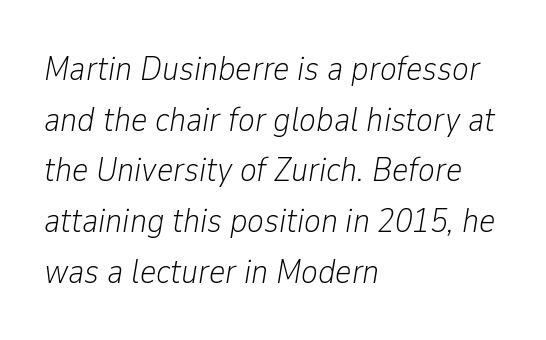
{"italic": "yes", "lean": "right", "slant_degrees": 9, "bold": "no", "weight": "light", "width": "condensed", "stroke_contrast": "low", "x_height": "medium", "monospaced": "no", "underline": "no", "align": "left", "line_spacing": "normal", "line_spacing_ratio": 1.45, "letter_spacing": "normal", "letter_spacing_em": 0.0, "glyph_px": 35}
